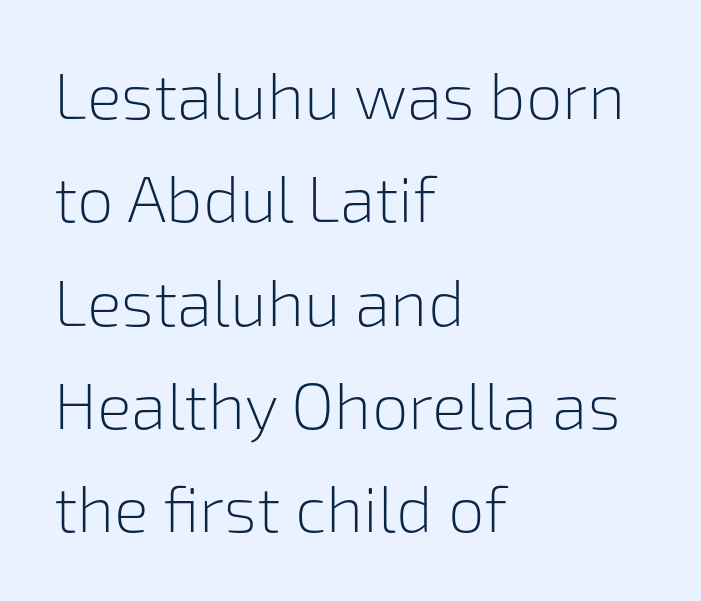
Q: Is the text bold? A: No.
Q: Is the text italic (slanted)? A: No, it is upright.
Q: Is the typeface a serif or a sans-serif typeface? A: Sans-serif.
Q: Is the text underlined? A: No.
Q: How is the paragraph aligned? A: Left-aligned.
Q: Is the spacing between letters normal or unusually wide? A: Normal.
Q: Is the spacing between lines tight, normal or loose? A: Normal.
Q: Width (condensed, normal, or wide)? A: Normal.
Q: Stroke contrast? A: Low.
Q: x-height? A: Medium.
Q: Monospaced? A: No.
